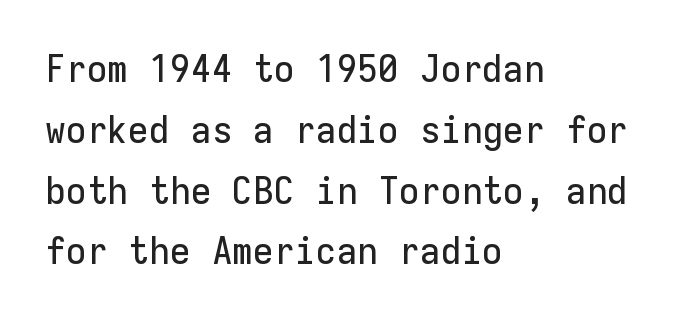
The image shows 38 px sans-serif type, upright, monospaced; set left-aligned, normal line spacing (1.6x), normal letter spacing, not underlined; low stroke contrast and a medium x-height.
